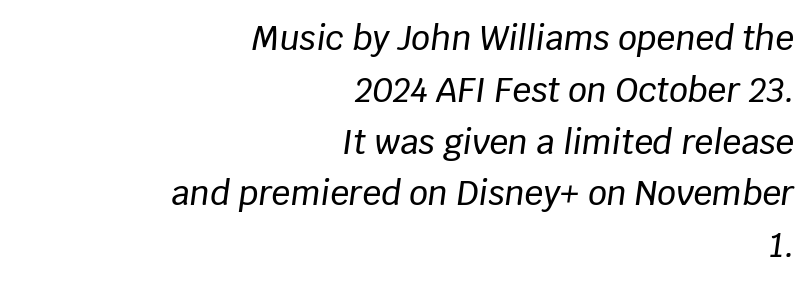
The passage shown is not underscored anywhere. The gaps between neighbouring characters are ordinary and unremarkable. The passage shown is typed in a proportional face where columns would drift. Observe the lean: these are italic letterforms. Reading down the block, your eye finds every line finishing at a fixed right position. Notice how descenders clear the ascenders below comfortably — that's standard leading.
